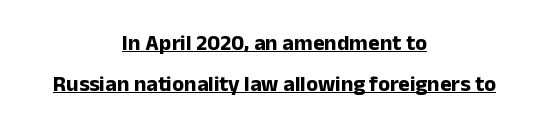
The image shows 22 px bold type, upright; set centered, line spacing 1.88x, normal letter spacing, underlined.
